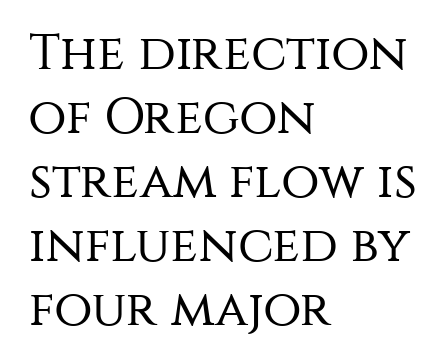
The image shows 50 px regular-weight sans-serif type, upright; set left-aligned, normal line spacing (1.28x), normal letter spacing, not underlined; medium stroke contrast and a large x-height.
